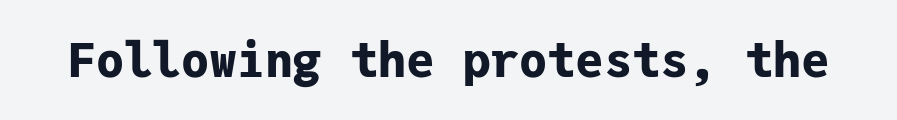
Q: Is the text bold? A: Yes.
Q: Is the text italic (slanted)? A: No, it is upright.
Q: Is the typeface a serif or a sans-serif typeface? A: Sans-serif.
Q: Is the text underlined? A: No.
Q: Is the spacing between letters normal or unusually wide? A: Normal.
Q: Width (condensed, normal, or wide)? A: Normal.
Q: Stroke contrast? A: Low.
Q: x-height? A: Medium.
Q: Monospaced? A: Yes.
